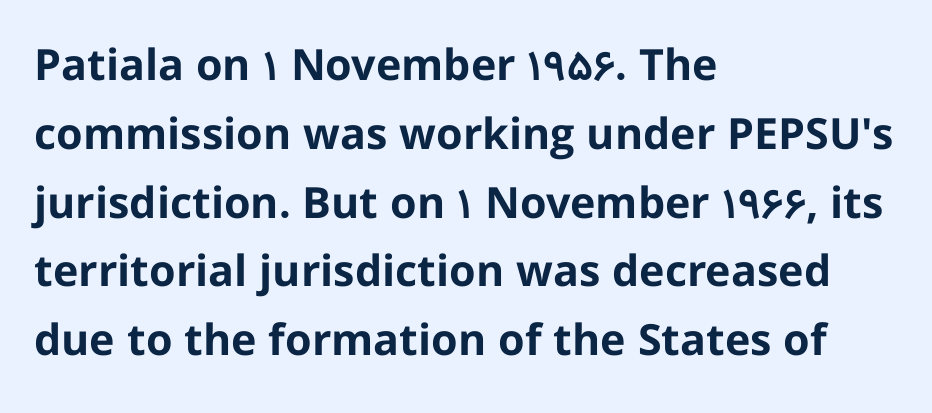
Students, this is bold: see how much ink each stroke carries. In terms of letterform style, serifs are entirely absent. The glyphs are unaccompanied by any horizontal stroke below them. When letters stand straight like this, we call the style roman or upright.
